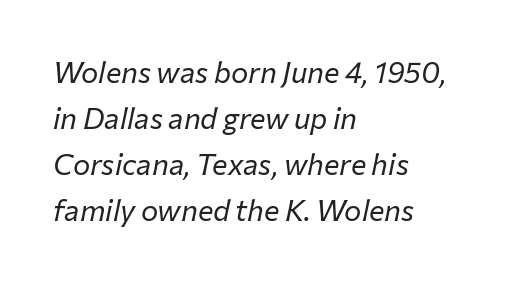
{"italic": "yes", "lean": "right", "slant_degrees": 12, "bold": "no", "weight": "regular", "width": "normal", "stroke_contrast": "low", "x_height": "medium", "monospaced": "no", "underline": "no", "align": "left", "line_spacing": "normal", "line_spacing_ratio": 1.59, "letter_spacing": "normal", "letter_spacing_em": 0.0, "glyph_px": 29}
